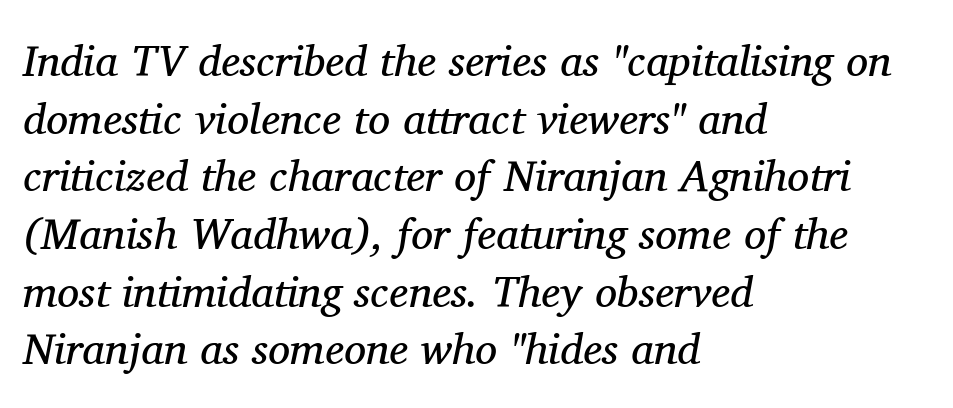
{"serif": "yes", "italic": "yes", "lean": "right", "slant_degrees": 11, "bold": "no", "weight": "regular", "width": "normal", "stroke_contrast": "medium", "x_height": "medium", "monospaced": "no", "underline": "no", "align": "left", "line_spacing": "normal", "line_spacing_ratio": 1.31, "letter_spacing": "normal", "letter_spacing_em": 0.0, "glyph_px": 44}
